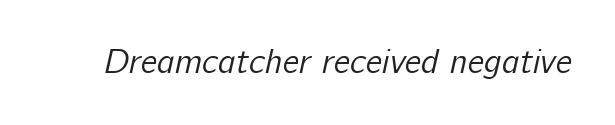
Q: Is the text bold? A: No.
Q: Is the typeface a serif or a sans-serif typeface? A: Sans-serif.
Q: Is the text underlined? A: No.
Q: Is the spacing between letters normal or unusually wide? A: Normal.
Q: Width (condensed, normal, or wide)? A: Normal.
Q: Stroke contrast? A: Low.
Q: x-height? A: Medium.
Q: Monospaced? A: No.
